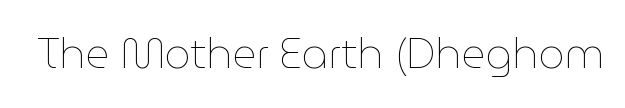
Q: Is the text bold? A: No.
Q: Is the text italic (slanted)? A: No, it is upright.
Q: Is the text underlined? A: No.
Q: Is the spacing between letters normal or unusually wide? A: Normal.
Q: Width (condensed, normal, or wide)? A: Normal.
Q: Stroke contrast? A: Low.
Q: x-height? A: Medium.
Q: Monospaced? A: No.
